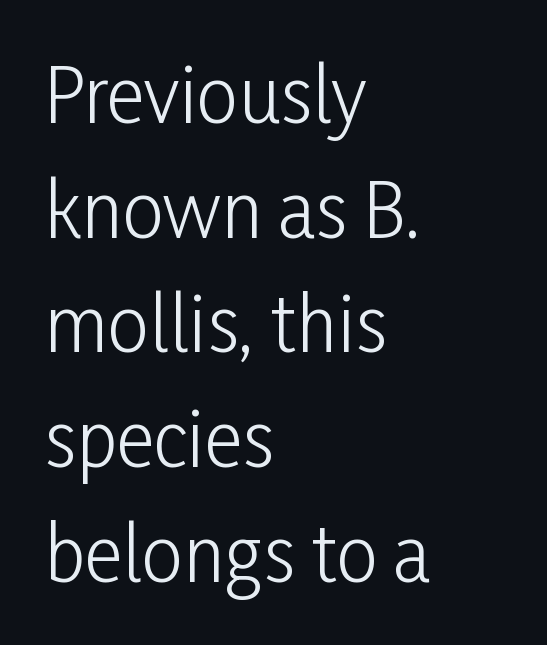
Q: Is the text bold? A: No.
Q: Is the text italic (slanted)? A: No, it is upright.
Q: Is the typeface a serif or a sans-serif typeface? A: Sans-serif.
Q: Is the text underlined? A: No.
Q: How is the paragraph aligned? A: Left-aligned.
Q: Is the spacing between letters normal or unusually wide? A: Normal.
Q: Is the spacing between lines tight, normal or loose? A: Normal.
Q: Width (condensed, normal, or wide)? A: Condensed.
Q: Stroke contrast? A: Low.
Q: x-height? A: Medium.
Q: Monospaced? A: No.
